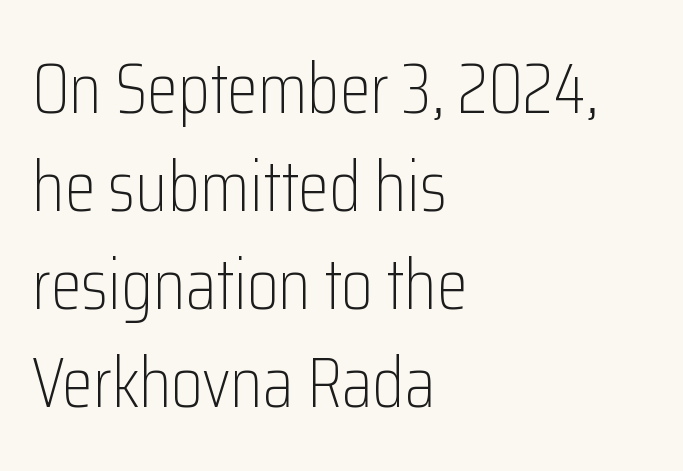
Q: Is the text bold? A: No.
Q: Is the text italic (slanted)? A: No, it is upright.
Q: Is the typeface a serif or a sans-serif typeface? A: Sans-serif.
Q: Is the text underlined? A: No.
Q: How is the paragraph aligned? A: Left-aligned.
Q: Is the spacing between letters normal or unusually wide? A: Normal.
Q: Is the spacing between lines tight, normal or loose? A: Normal.
Q: Width (condensed, normal, or wide)? A: Condensed.
Q: Stroke contrast? A: Low.
Q: x-height? A: Medium.
Q: Monospaced? A: No.
